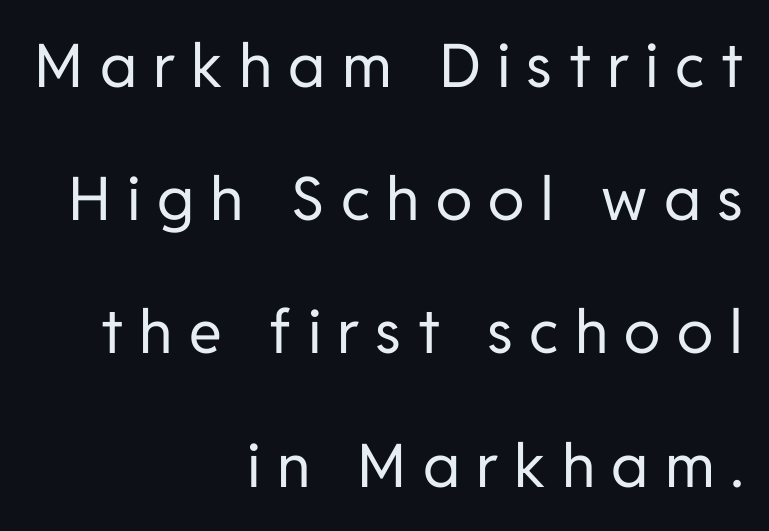
The rendering shows plain stroke endings on the letterforms — a sans-serif design. The rendering inserts visible extra space after every character. The weight would be labelled regular, book, light, or lighter still. Here the designer chose a conventional face with non-uniform glyph widths. Bare-footed words on every line.
